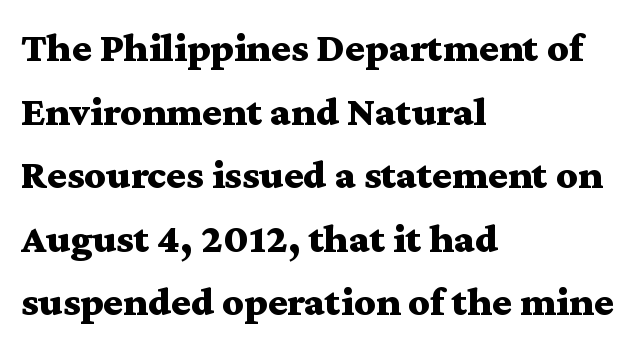
Visually the block forms a straight wall on the left and a jagged coastline on the right. Letter spacing: default. The font is running at its bold setting. Descenders are the only things crossing below the line. Posture: straight, roman, zero tilt. A normal amount of white space separates one row of letters from the next.
